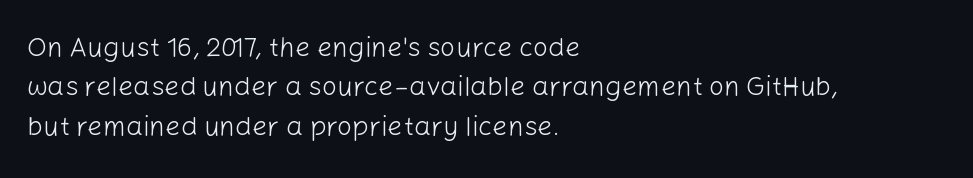
The image shows 27 px text type, upright; set left-aligned, normal line spacing (1.46x), normal letter spacing, not underlined.
